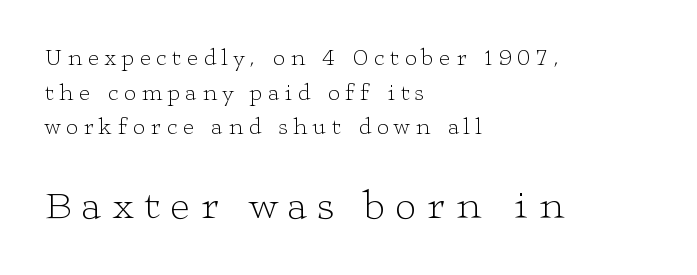
Every character sits straight up, as roman type does. Small tapered or slab feet sit at the stroke ends, so this counts as serif. The glyphs are unaccompanied by any horizontal stroke below them. Line beginnings align vertically; line endings do not. How are the letters spaced? Widely, with obvious added tracking.
